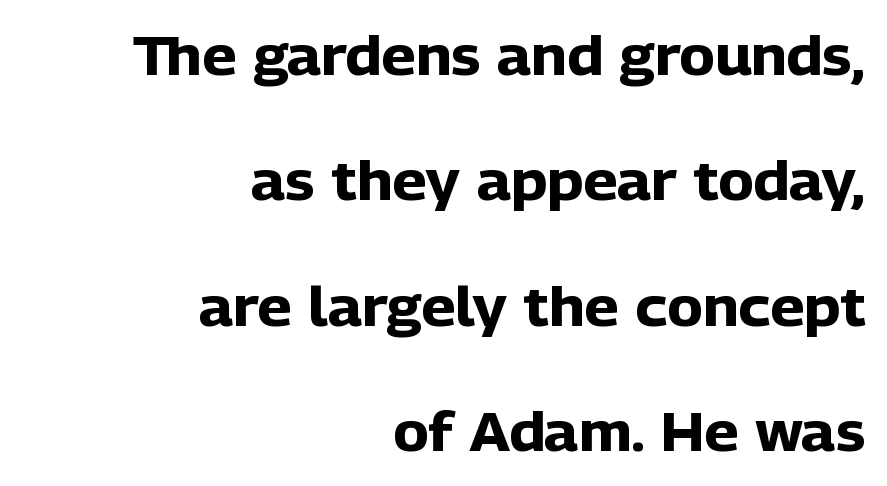
If you drew a line through each stem, it would be perfectly vertical. Typographic density is high because the face is bold. The lines are quadded right. Unmarked baselines from the first word to the last.
